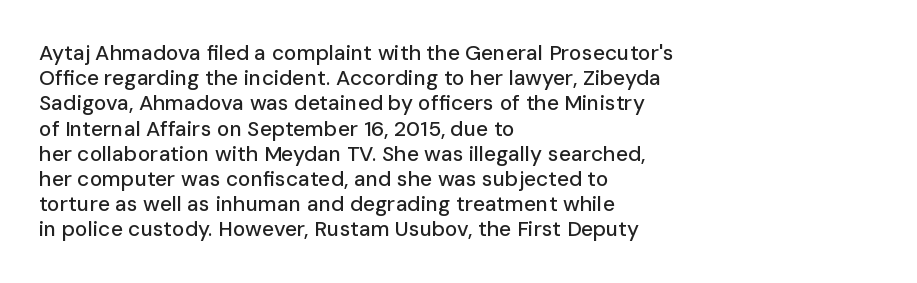
The image shows 21 px text type, upright; set left-aligned, line spacing 1.2x, normal letter spacing, not underlined.
